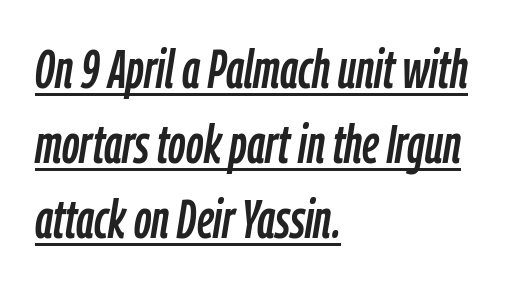
Q: Is the text italic (slanted)? A: Yes, it leans right by about 9 degrees.
Q: Is the text underlined? A: Yes.
Q: How is the paragraph aligned? A: Left-aligned.
Q: Is the spacing between letters normal or unusually wide? A: Normal.
Q: Is the spacing between lines tight, normal or loose? A: Normal.
Q: Width (condensed, normal, or wide)? A: Condensed.
Q: Stroke contrast? A: Low.
Q: x-height? A: Medium.
Q: Monospaced? A: No.
